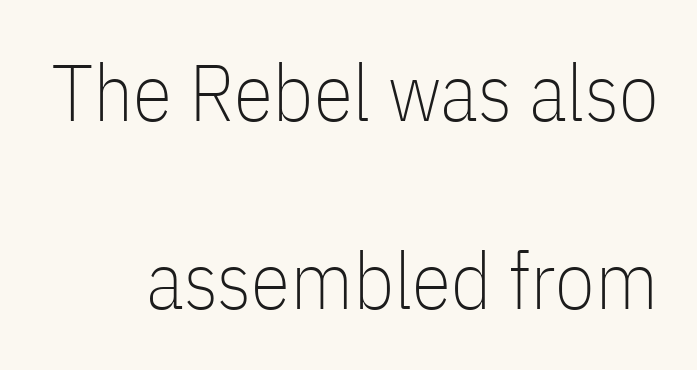
The image shows 80 px thin, condensed sans-serif type, upright; set loose line spacing (2.35x), normal letter spacing, not underlined; low stroke contrast and a medium x-height.
